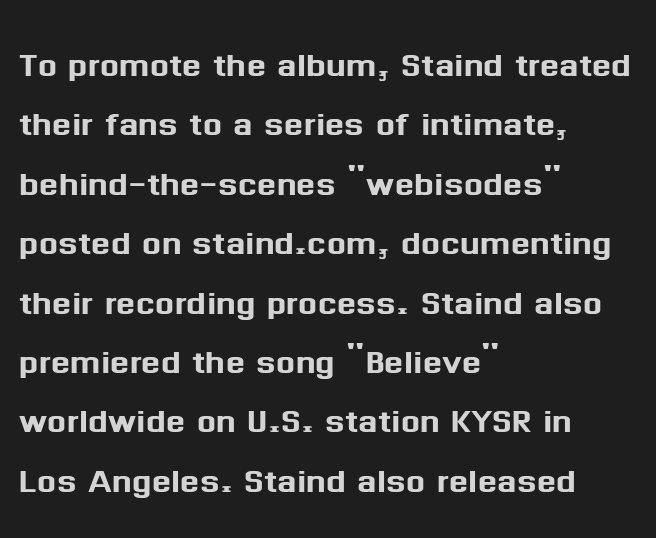
Q: Is the text italic (slanted)? A: No, it is upright.
Q: Is the typeface a serif or a sans-serif typeface? A: Sans-serif.
Q: Is the text underlined? A: No.
Q: How is the paragraph aligned? A: Left-aligned.
Q: Is the spacing between letters normal or unusually wide? A: Normal.
Q: Is the spacing between lines tight, normal or loose? A: Normal.
Q: Width (condensed, normal, or wide)? A: Normal.
Q: Stroke contrast? A: Medium.
Q: x-height? A: Medium.
Q: Monospaced? A: No.
